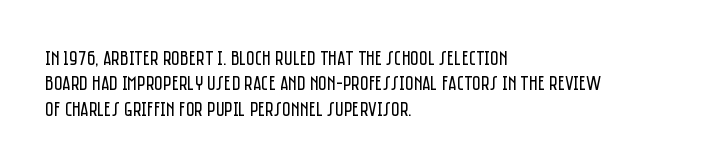
Q: Is the text bold? A: No.
Q: Is the text italic (slanted)? A: No, it is upright.
Q: Is the text underlined? A: No.
Q: How is the paragraph aligned? A: Left-aligned.
Q: Is the spacing between letters normal or unusually wide? A: Normal.
